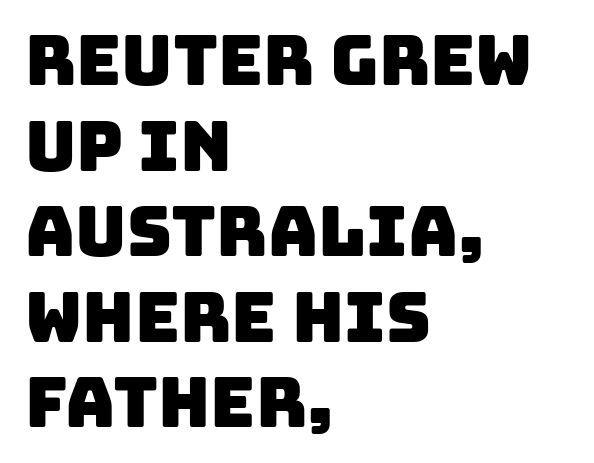
The image shows 69 px sans-serif type; set left-aligned, line spacing 1.24x, normal letter spacing, not underlined; low stroke contrast and a large x-height.
